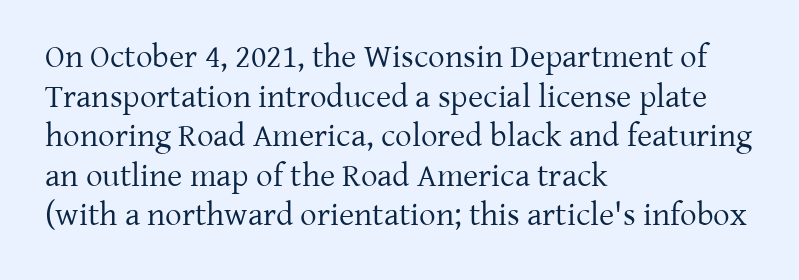
Are there feet on the stems? There are — it's a serif. Look at the tracking — it's just the regular setting, nothing added. Type without underlining. These lines are rendered in a variable-pitch font. If you drew a line through each stem, it would be perfectly vertical.
